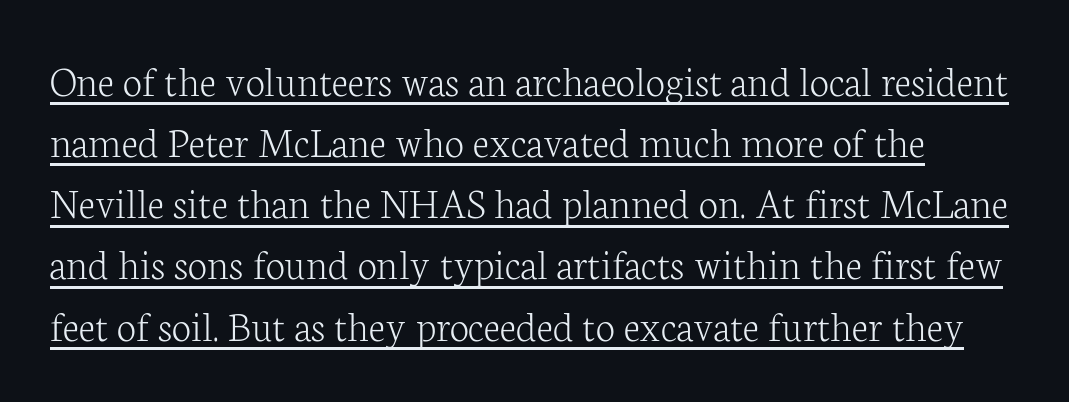
The image shows 44 px light serif type, upright; set normal line spacing (1.39x), normal letter spacing, underlined; low stroke contrast and a medium x-height.
